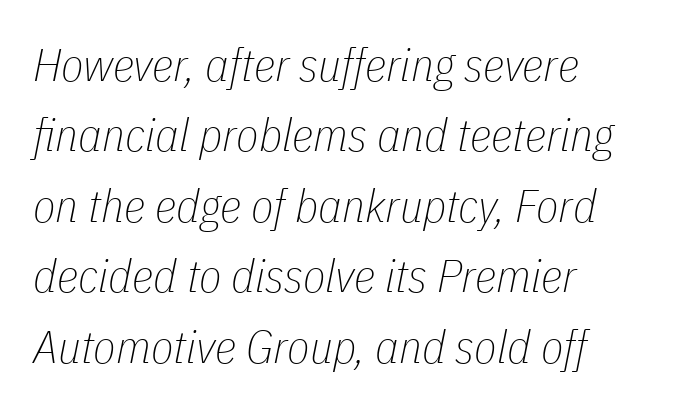
{"italic": "yes", "lean": "right", "slant_degrees": 11, "bold": "no", "weight": "thin", "width": "condensed", "stroke_contrast": "low", "x_height": "medium", "monospaced": "no", "underline": "no", "align": "left", "line_spacing": "normal", "line_spacing_ratio": 1.53, "letter_spacing": "normal", "letter_spacing_em": 0.0, "glyph_px": 46}
